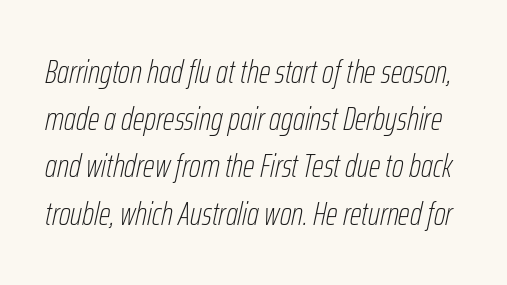
Q: Is the text bold? A: No.
Q: Is the text italic (slanted)? A: Yes, it leans right by about 12 degrees.
Q: Is the text underlined? A: No.
Q: Is the spacing between letters normal or unusually wide? A: Normal.
Q: Is the spacing between lines tight, normal or loose? A: Normal.
Q: Width (condensed, normal, or wide)? A: Condensed.
Q: Stroke contrast? A: Low.
Q: x-height? A: Medium.
Q: Monospaced? A: No.
